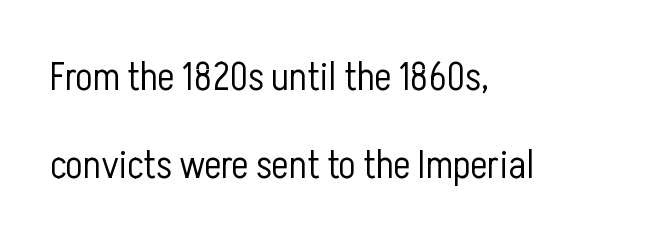
Q: Is the text bold? A: No.
Q: Is the text italic (slanted)? A: No, it is upright.
Q: Is the typeface a serif or a sans-serif typeface? A: Sans-serif.
Q: Is the text underlined? A: No.
Q: How is the paragraph aligned? A: Left-aligned.
Q: Is the spacing between letters normal or unusually wide? A: Normal.
Q: Is the spacing between lines tight, normal or loose? A: Loose.
Q: Width (condensed, normal, or wide)? A: Condensed.
Q: Stroke contrast? A: Low.
Q: x-height? A: Medium.
Q: Monospaced? A: No.
